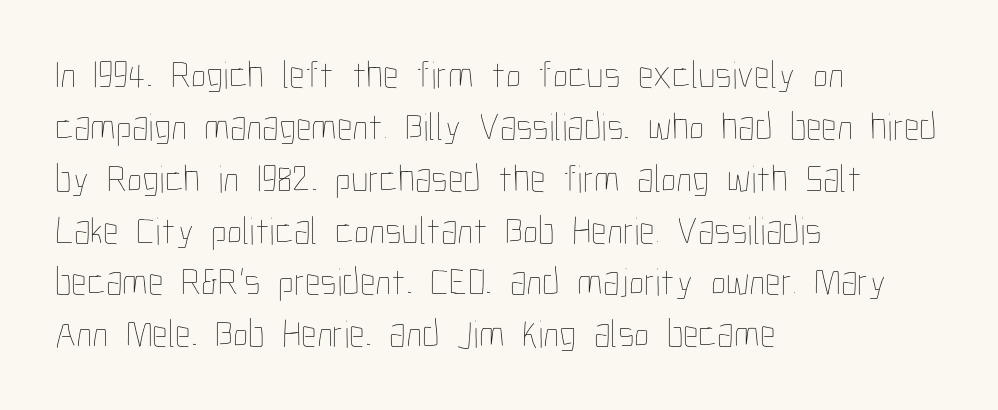
{"italic": "no", "bold": "no", "weight": "thin", "width": "condensed", "stroke_contrast": "low", "x_height": "medium", "monospaced": "no", "underline": "no", "align": "left", "line_spacing": "normal", "line_spacing_ratio": 1.33, "letter_spacing": "normal", "letter_spacing_em": 0.0, "glyph_px": 39}
